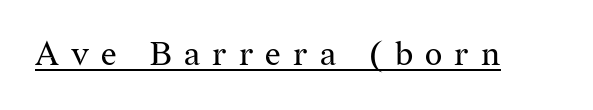
Classification — serif. Weight: regular or lighter. Tracking value appears strongly positive — letters spread wide. Quick note: underline on. Italic? Not at all — the glyphs are vertical.
